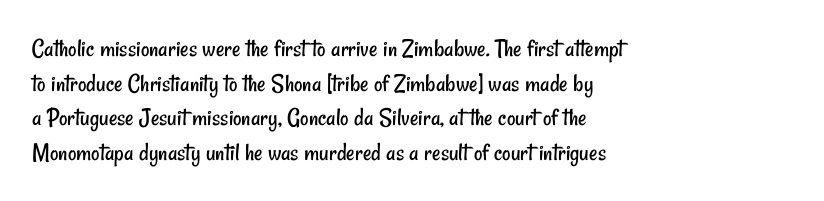
The image shows 26 px text type; set left-aligned, normal line spacing (1.33x), normal letter spacing, not underlined.
